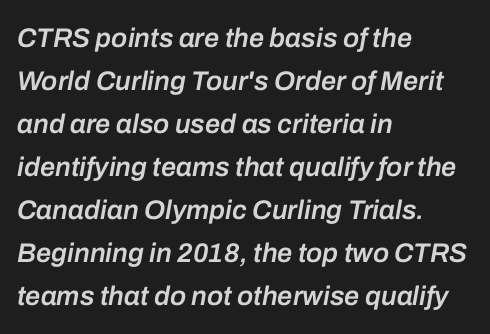
{"italic": "yes", "lean": "right", "slant_degrees": 10, "bold": "semi", "underline": "no", "align": "left", "line_spacing": "normal", "line_spacing_ratio": 1.59, "letter_spacing": "normal", "letter_spacing_em": 0.0, "glyph_px": 27}
